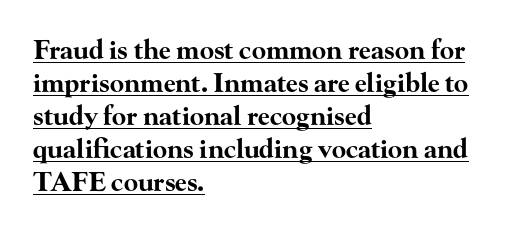
{"italic": "no", "bold": "yes", "underline": "yes", "align": "left", "line_spacing": "normal", "line_spacing_ratio": 1.27, "letter_spacing": "normal", "letter_spacing_em": 0.0, "glyph_px": 26}
